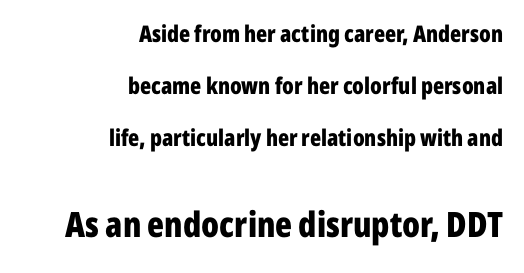
{"serif": "no", "italic": "no", "bold": "yes", "weight": "bold", "width": "condensed", "stroke_contrast": "low", "x_height": "medium", "monospaced": "no", "underline": "no", "align": "right", "line_spacing": "loose", "line_spacing_ratio": 2.26, "letter_spacing": "normal", "letter_spacing_em": 0.0, "larger_block": "second", "size_ratio": 1.52, "glyph_px": 35}
